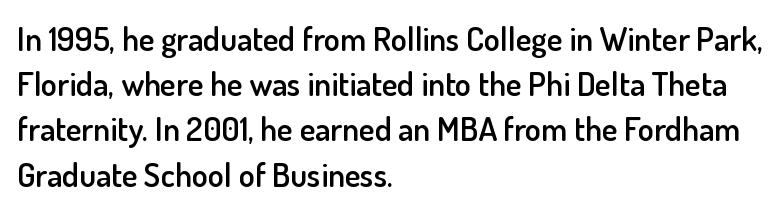
The image shows 33 px semibold sans-serif type, upright; set left-aligned, normal line spacing (1.37x), normal letter spacing, not underlined; low stroke contrast and a small x-height.
